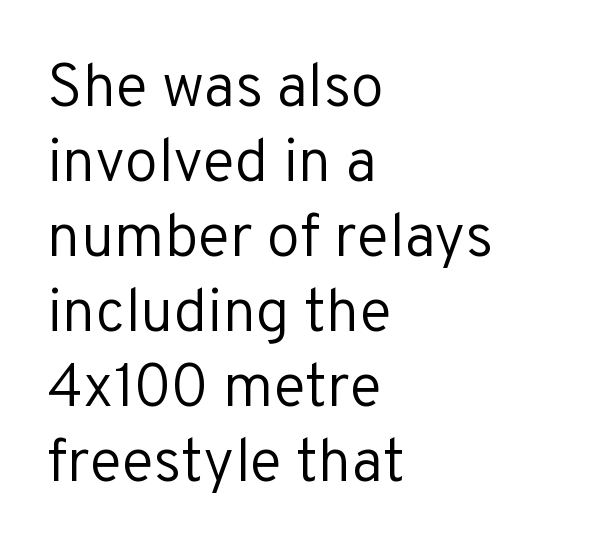
Q: Is the text bold? A: No.
Q: Is the text italic (slanted)? A: No, it is upright.
Q: Is the typeface a serif or a sans-serif typeface? A: Sans-serif.
Q: Is the text underlined? A: No.
Q: How is the paragraph aligned? A: Left-aligned.
Q: Is the spacing between letters normal or unusually wide? A: Normal.
Q: Is the spacing between lines tight, normal or loose? A: Normal.
Q: Width (condensed, normal, or wide)? A: Normal.
Q: Stroke contrast? A: Low.
Q: x-height? A: Medium.
Q: Monospaced? A: No.
